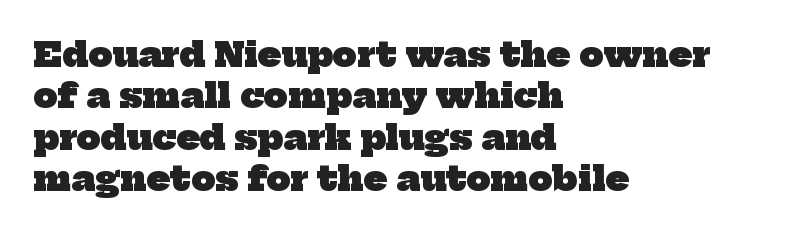
{"serif": "yes", "bold": "yes", "weight": "heavy", "width": "normal", "stroke_contrast": "low", "x_height": "medium", "monospaced": "no", "underline": "no", "align": "left", "line_spacing_ratio": 1.22, "letter_spacing": "normal", "letter_spacing_em": 0.0, "glyph_px": 34}
